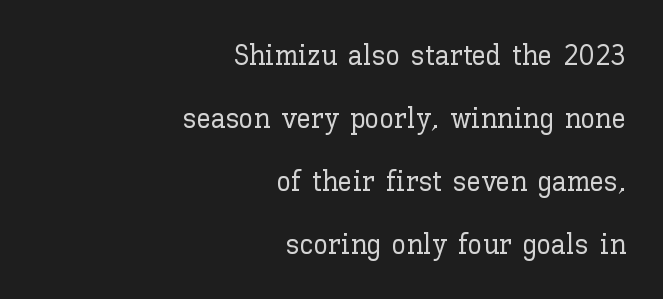
{"italic": "no", "width": "normal", "stroke_contrast": "low", "x_height": "medium", "monospaced": "no", "underline": "no", "align": "right", "line_spacing": "loose", "line_spacing_ratio": 2.17, "letter_spacing": "normal", "letter_spacing_em": 0.0, "glyph_px": 29}
